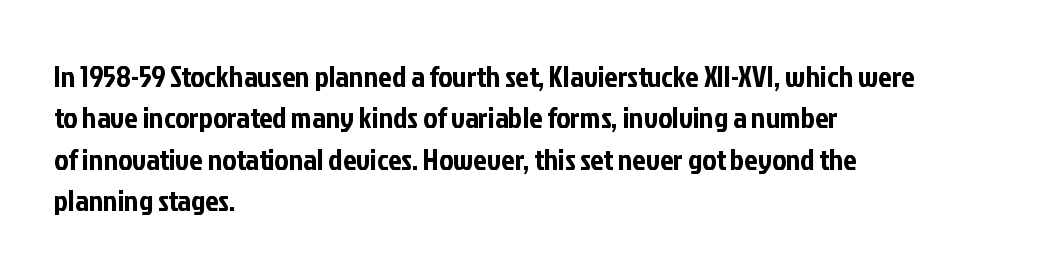
All the whitespace from short lines collects on the right. Nothing unusual about the tracking: characters are spaced as the font intends. Line spacing here is normal. Type style note: lacks serifs. The passage shown is typed in a proportional face where columns would drift. This rendering features lettering with no underline.
